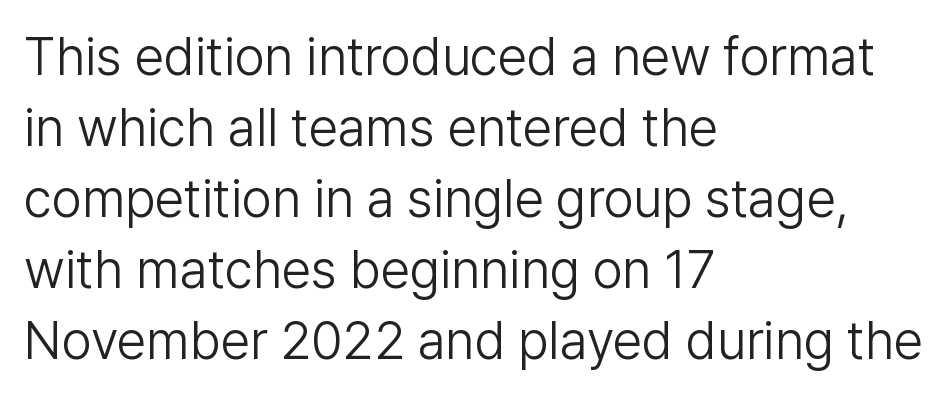
The specimen reads as upright at a glance. The area under the type is left untouched. Notice how descenders clear the ascenders below comfortably — that's standard leading. The letters carry no serifs — their stems end cleanly without finishing strokes.
